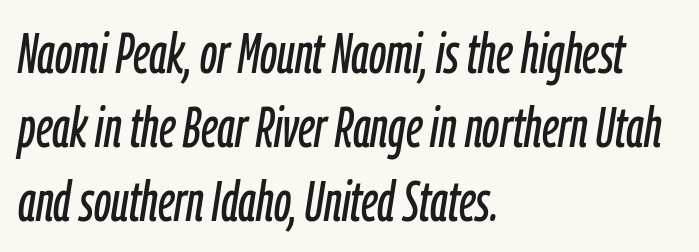
Where is the straight margin? On the left. The axis of the letterforms is tilted away from vertical. Vertically, the passage feels balanced, rows spaced as you'd expect. Spacing verdict: proportional, widths tailored to each character. The letterforms sit shoulder to shoulder at normal distance. Letters rest on an invisible, unmarked baseline.
